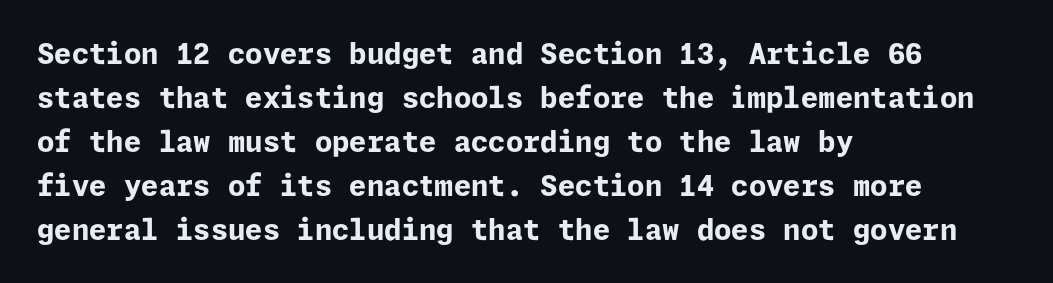
The image shows 28 px bold sans-serif type, upright; set left-aligned, normal line spacing (1.57x), normal letter spacing, not underlined; low stroke contrast and a medium x-height.
